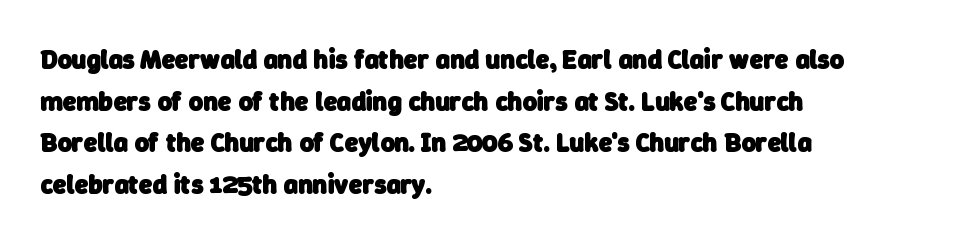
The image shows 27 px bold type; set left-aligned, normal line spacing (1.54x), normal letter spacing, not underlined.
